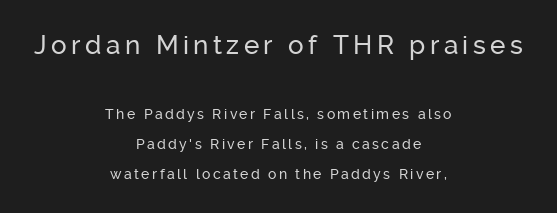
{"italic": "no", "underline": "no", "align": "center", "line_spacing": "loose", "line_spacing_ratio": 2.14, "larger_block": "first", "size_ratio": 1.86, "glyph_px": 26}
